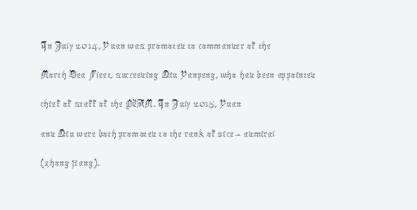
{"italic": "no", "bold": "no", "underline": "no", "align": "left", "line_spacing": "normal", "line_spacing_ratio": 1.27, "letter_spacing": "normal", "letter_spacing_em": 0.0, "glyph_px": 23}
